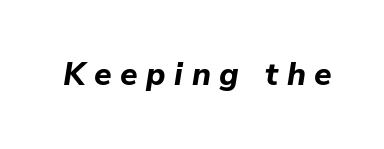
Note the varied advance widths — an 'i' is clearly narrower than an 'm'. Here the glyphs are tracked loosely, breaking word shapes into spaced letters. Descenders hang freely into open space. The axis of the letterforms is tilted away from vertical. Bold? Absolutely — the strokes are thick and heavy.
